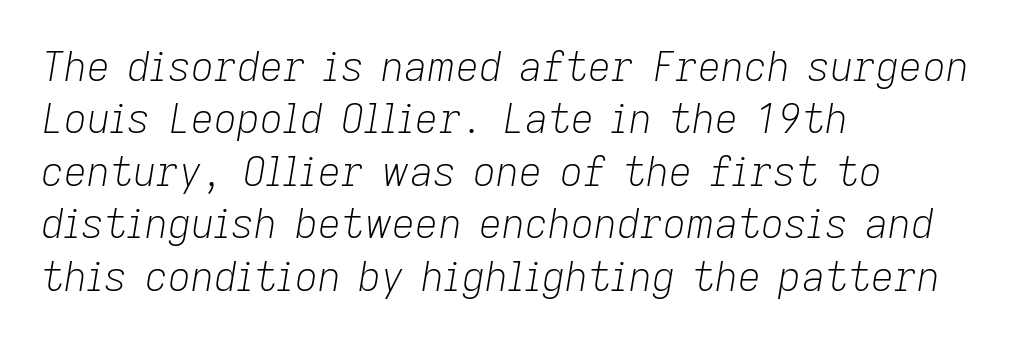
The image shows 40 px light type, italic (leaning right); set left-aligned, normal line spacing (1.31x), normal letter spacing, not underlined; low stroke contrast and a medium x-height.
